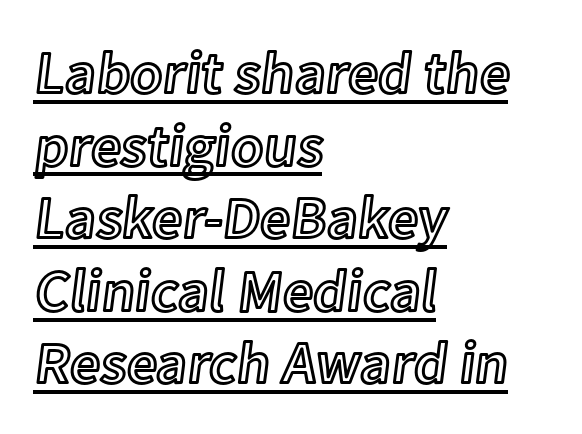
Q: Is the text italic (slanted)? A: Yes.
Q: Is the text underlined? A: Yes.
Q: How is the paragraph aligned? A: Left-aligned.
Q: Is the spacing between letters normal or unusually wide? A: Normal.
Q: Width (condensed, normal, or wide)? A: Normal.
Q: x-height? A: Medium.
Q: Monospaced? A: No.
